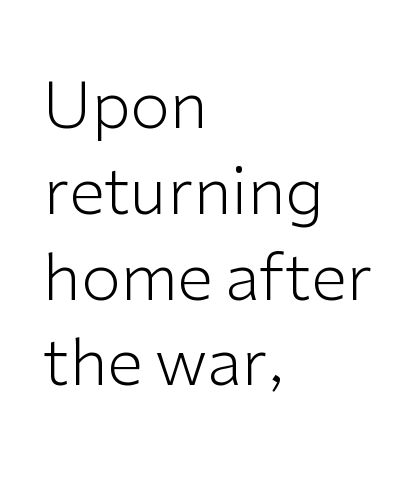
{"serif": "no", "italic": "no", "bold": "no", "weight": "light", "width": "normal", "stroke_contrast": "low", "x_height": "medium", "monospaced": "no", "underline": "no", "align": "left", "line_spacing": "normal", "line_spacing_ratio": 1.34, "letter_spacing": "normal", "letter_spacing_em": 0.0, "glyph_px": 64}
